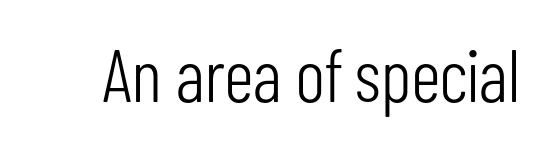
Each word holds together tightly as a unit, with standard inter-letter gaps. The weight would be labelled regular, book, light, or lighter still. Here the designer chose a conventional face with non-uniform glyph widths. This sample uses a sans-serif face. Only glyphs here, with clear space below each row. Ordinary non-slanted type is in use.
